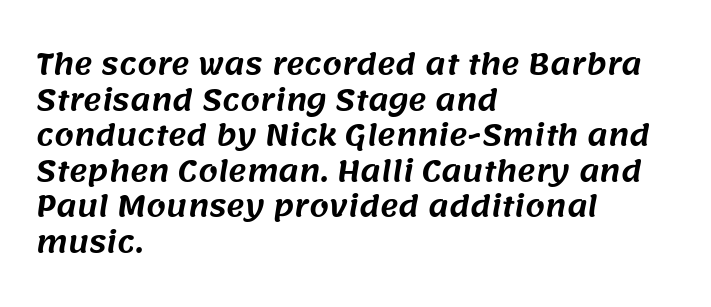
Q: Is the typeface a serif or a sans-serif typeface? A: Sans-serif.
Q: Is the text underlined? A: No.
Q: How is the paragraph aligned? A: Left-aligned.
Q: Is the spacing between letters normal or unusually wide? A: Normal.
Q: Is the spacing between lines tight, normal or loose? A: Normal.
Q: Width (condensed, normal, or wide)? A: Normal.
Q: Stroke contrast? A: Medium.
Q: x-height? A: Large.
Q: Monospaced? A: No.
